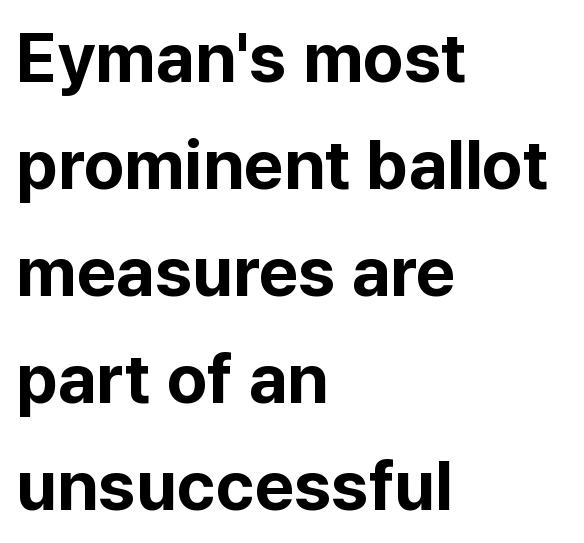
The image shows 69 px bold sans-serif type, upright; set left-aligned, normal line spacing (1.55x), normal letter spacing, not underlined; low stroke contrast and a medium x-height.
